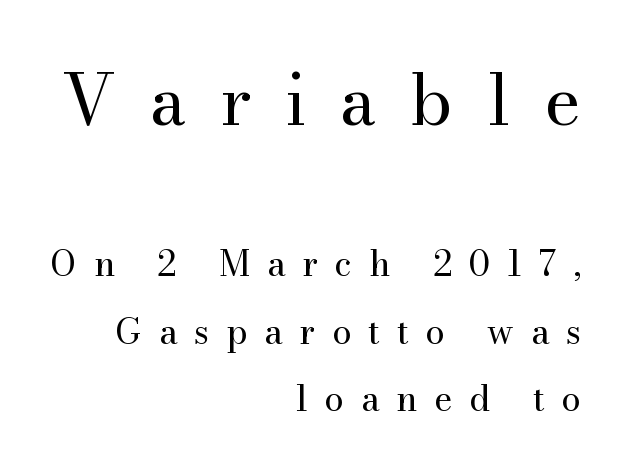
Q: Is the text bold? A: No.
Q: Is the text italic (slanted)? A: No, it is upright.
Q: Is the typeface a serif or a sans-serif typeface? A: Serif.
Q: Is the text underlined? A: No.
Q: How is the paragraph aligned? A: Right-aligned.
Q: Is the spacing between letters normal or unusually wide? A: Unusually wide.
Q: Is the spacing between lines tight, normal or loose? A: Loose.
Q: Which block of text is set in a larger size, the first (top) or the second (bottom)? A: The first (top) one.
Q: Width (condensed, normal, or wide)? A: Normal.
Q: Stroke contrast? A: Medium.
Q: x-height? A: Small.
Q: Monospaced? A: No.
